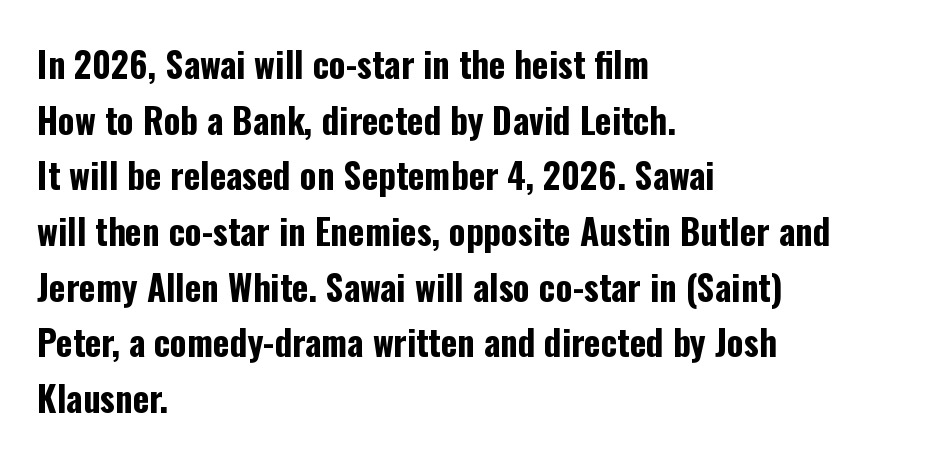
The image shows 35 px bold, condensed sans-serif type, upright; set left-aligned, normal line spacing (1.59x), normal letter spacing, not underlined; low stroke contrast and a medium x-height.
